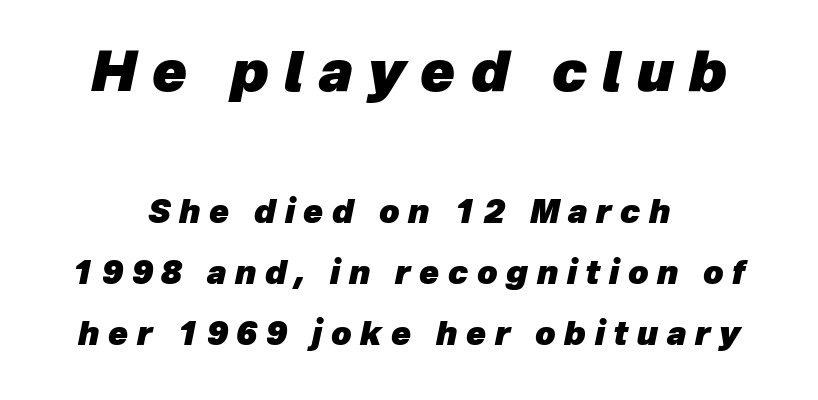
Q: Is the text bold? A: Yes.
Q: Is the text italic (slanted)? A: Yes, it leans right by about 12 degrees.
Q: Is the text underlined? A: No.
Q: How is the paragraph aligned? A: Centered.
Q: Is the spacing between letters normal or unusually wide? A: Unusually wide.
Q: Is the spacing between lines tight, normal or loose? A: Loose.
Q: Which block of text is set in a larger size, the first (top) or the second (bottom)? A: The first (top) one.
Q: Width (condensed, normal, or wide)? A: Normal.
Q: Stroke contrast? A: Low.
Q: x-height? A: Medium.
Q: Monospaced? A: No.
